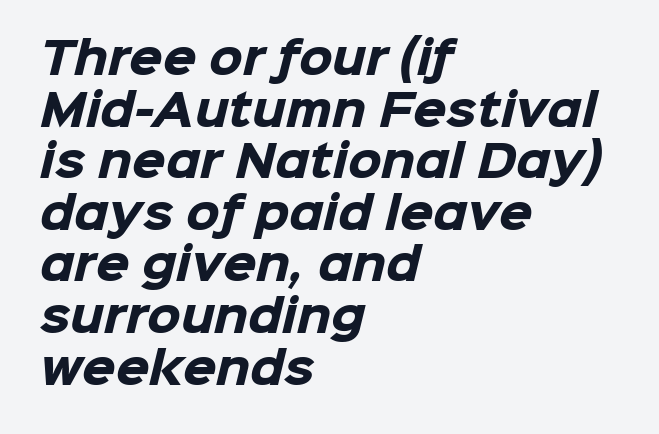
Q: Is the text bold? A: Yes.
Q: Is the typeface a serif or a sans-serif typeface? A: Sans-serif.
Q: Is the text underlined? A: No.
Q: How is the paragraph aligned? A: Left-aligned.
Q: Is the spacing between letters normal or unusually wide? A: Normal.
Q: Width (condensed, normal, or wide)? A: Normal.
Q: Stroke contrast? A: Low.
Q: x-height? A: Medium.
Q: Monospaced? A: No.
